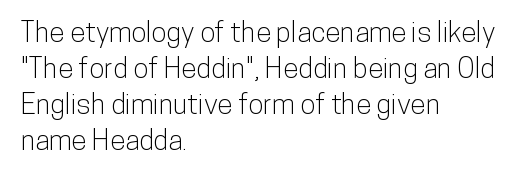
Q: Is the text italic (slanted)? A: No, it is upright.
Q: Is the typeface a serif or a sans-serif typeface? A: Sans-serif.
Q: Is the text underlined? A: No.
Q: How is the paragraph aligned? A: Left-aligned.
Q: Is the spacing between letters normal or unusually wide? A: Normal.
Q: Is the spacing between lines tight, normal or loose? A: Normal.
Q: Width (condensed, normal, or wide)? A: Condensed.
Q: Stroke contrast? A: Low.
Q: x-height? A: Medium.
Q: Monospaced? A: No.
